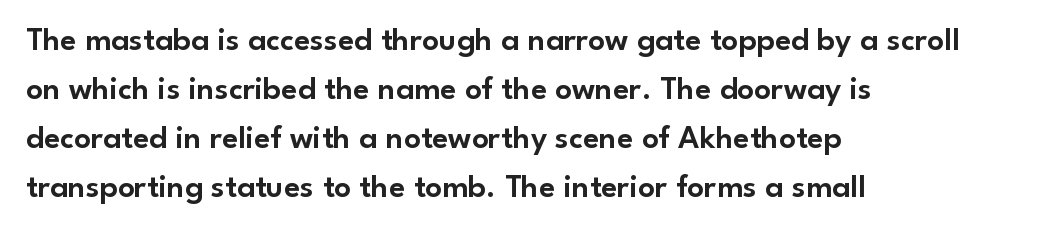
The image shows 33 px sans-serif type, upright; set left-aligned, normal line spacing (1.48x), normal letter spacing, not underlined; low stroke contrast and a small x-height.
